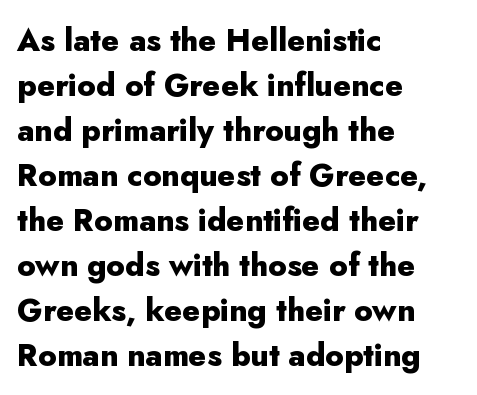
{"serif": "no", "italic": "no", "bold": "yes", "weight": "heavy", "width": "normal", "stroke_contrast": "low", "x_height": "small", "monospaced": "no", "underline": "no", "align": "left", "line_spacing": "normal", "line_spacing_ratio": 1.45, "letter_spacing": "normal", "letter_spacing_em": 0.0, "glyph_px": 31}
